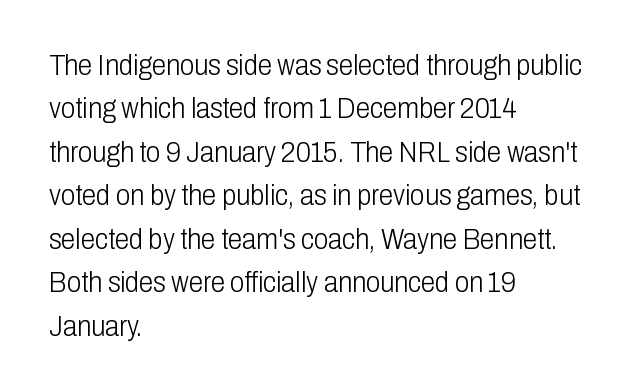
{"serif": "no", "italic": "no", "bold": "no", "weight": "light", "width": "condensed", "stroke_contrast": "low", "x_height": "medium", "monospaced": "no", "underline": "no", "align": "left", "line_spacing": "normal", "line_spacing_ratio": 1.5, "letter_spacing": "normal", "letter_spacing_em": 0.0, "glyph_px": 29}
